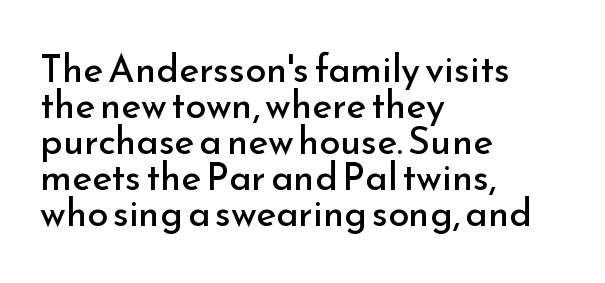
This sample uses plain, unmodified letter spacing. Leading is clearly below the norm, producing a dense column. The rendering anchors every line to the left-hand side. The font family rendered here belongs to the sans-serif group. The zone under the glyphs is completely vacant.
